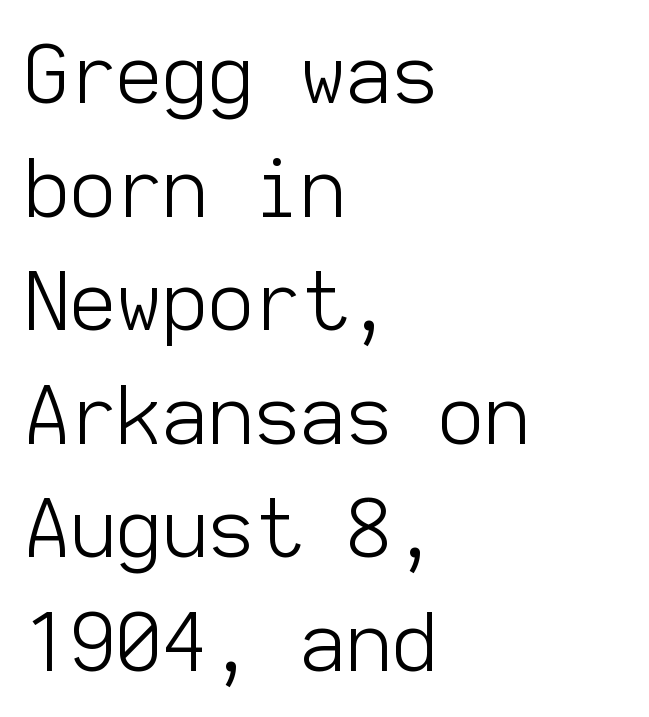
The image shows 80 px light sans-serif type, upright, monospaced; set left-aligned, normal line spacing (1.42x), normal letter spacing, not underlined; low stroke contrast and a medium x-height.
